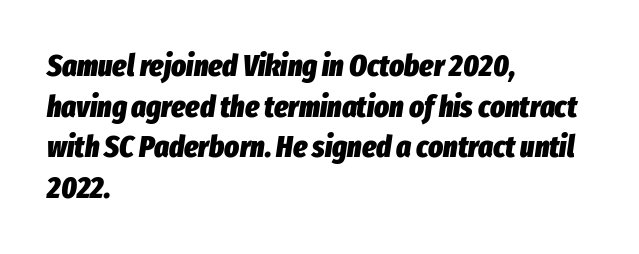
The image shows 31 px heavy, condensed type, italic (leaning right); set left-aligned, normal line spacing (1.31x), normal letter spacing, not underlined; low stroke contrast and a medium x-height.
